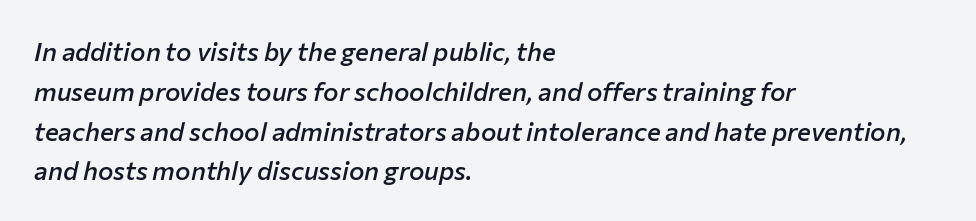
{"italic": "yes", "lean": "right", "slant_degrees": 12, "bold": "semi", "underline": "no", "align": "left", "line_spacing": "normal", "line_spacing_ratio": 1.53, "letter_spacing": "normal", "letter_spacing_em": 0.0, "glyph_px": 26}
